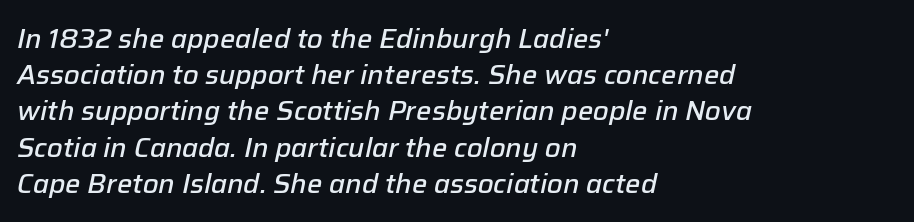
Compared with a centered layout, this one pins lines to the left instead. If you measured baseline to baseline, you'd find a middling distance. Its strokes are somewhat broadened, the hallmark of semibold type. The strip under each line holds only bare page.
